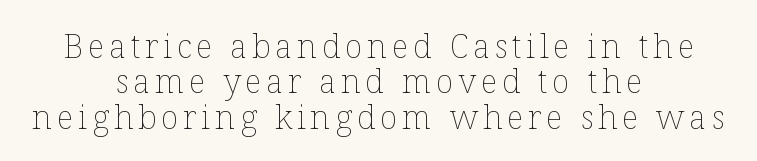
Leading: reduced. This rendering features lettering with no underline. Line starts and ends both wander, symmetrically. The strokes are not fattened; the text isn't bold. Every character sits straight up, as roman type does.
